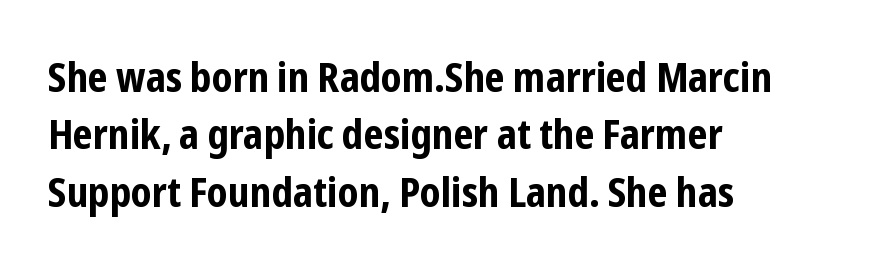
Q: Is the text bold? A: Yes.
Q: Is the text italic (slanted)? A: No, it is upright.
Q: Is the typeface a serif or a sans-serif typeface? A: Sans-serif.
Q: Is the text underlined? A: No.
Q: How is the paragraph aligned? A: Left-aligned.
Q: Is the spacing between letters normal or unusually wide? A: Normal.
Q: Is the spacing between lines tight, normal or loose? A: Normal.
Q: Width (condensed, normal, or wide)? A: Condensed.
Q: Stroke contrast? A: Low.
Q: x-height? A: Medium.
Q: Monospaced? A: No.
